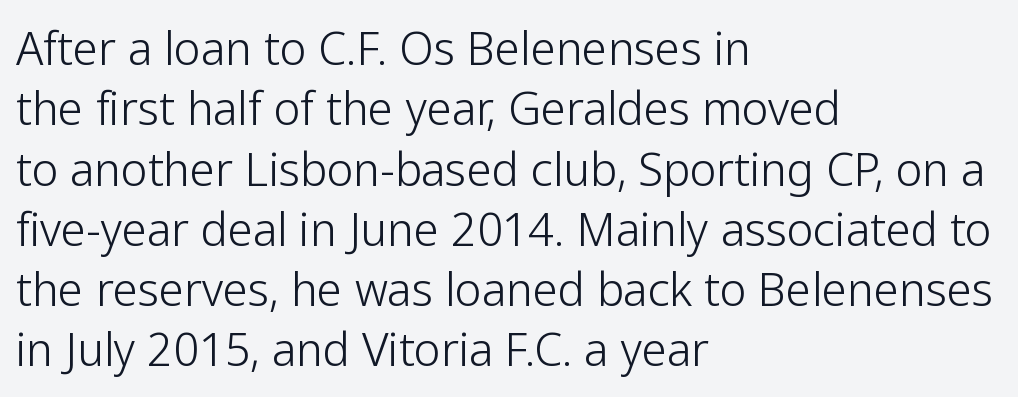
Note: no serifs on the glyphs. This sample has the flowing, uneven cadence of proportional lettering. A typesetter would call this zero additional tracking. Just letters on the line, the space beneath them empty. Summary of weight: not heavy and not bold.
